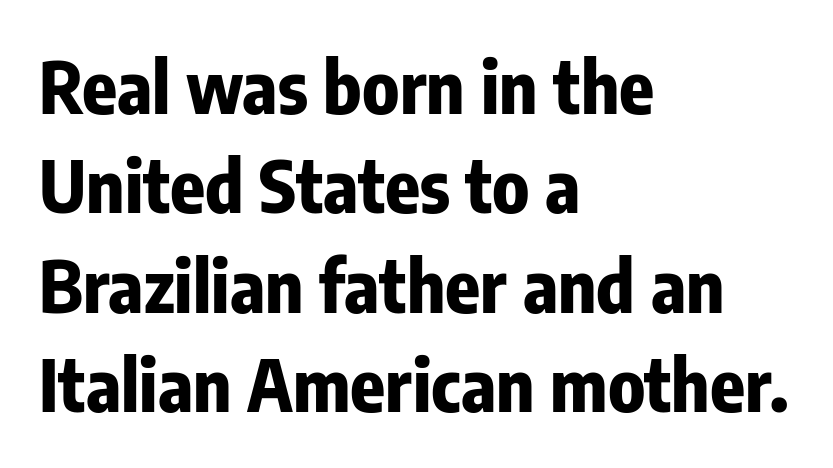
Q: Is the text bold? A: Yes.
Q: Is the text italic (slanted)? A: No, it is upright.
Q: Is the typeface a serif or a sans-serif typeface? A: Sans-serif.
Q: Is the text underlined? A: No.
Q: How is the paragraph aligned? A: Left-aligned.
Q: Is the spacing between letters normal or unusually wide? A: Normal.
Q: Is the spacing between lines tight, normal or loose? A: Normal.
Q: Width (condensed, normal, or wide)? A: Condensed.
Q: Stroke contrast? A: Low.
Q: x-height? A: Medium.
Q: Monospaced? A: No.
